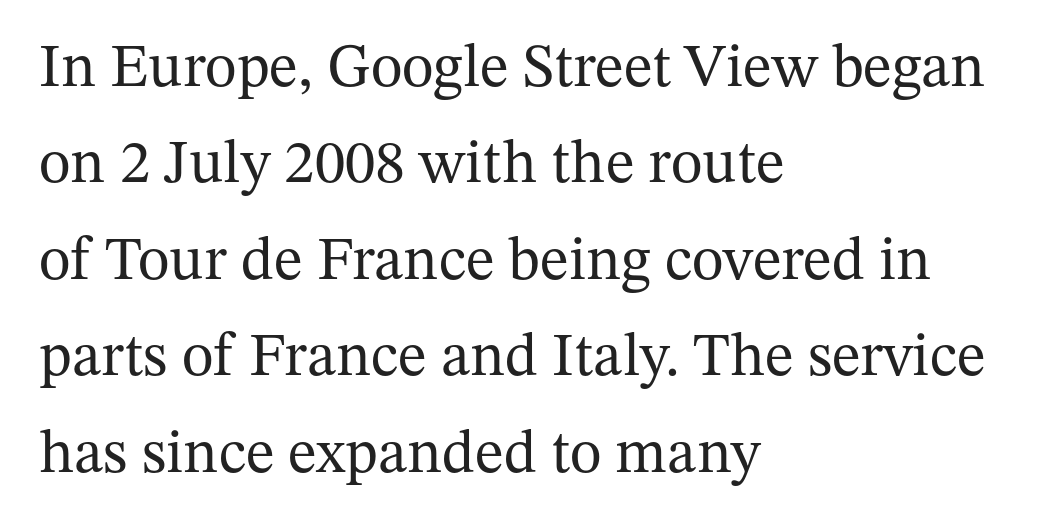
{"serif": "yes", "italic": "no", "bold": "no", "weight": "regular", "width": "normal", "stroke_contrast": "medium", "x_height": "medium", "monospaced": "no", "underline": "no", "align": "left", "line_spacing": "normal", "line_spacing_ratio": 1.58, "letter_spacing": "normal", "letter_spacing_em": 0.0, "glyph_px": 61}
